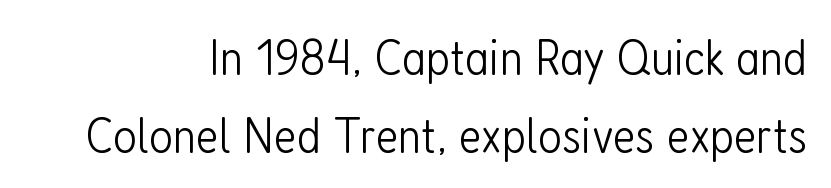
The image shows 52 px light, condensed sans-serif type, upright; set normal line spacing (1.5x), normal letter spacing, not underlined; low stroke contrast and a medium x-height.
